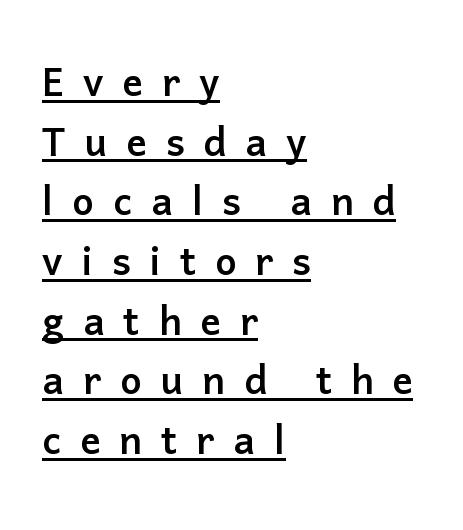
All the whitespace from short lines collects on the right. The type is letterspaced generously, with wide tracking. Do the characters align in a grid? No, the font is proportional. The axis of the letterforms is exactly vertical. A continuous stroke trails under the words, as in a hyperlink. The designer went with a sans here, leaving each stem footless.
